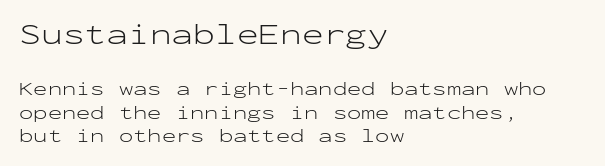
Left-aligned paragraph, ragged on the right. Note: no serifs on the glyphs. The rendering keeps characters at their native spacing. Larger block? The one above; the one below is distinctly smaller. Underline: absent. This sample has the even, mechanical cadence of fixed-width lettering.
